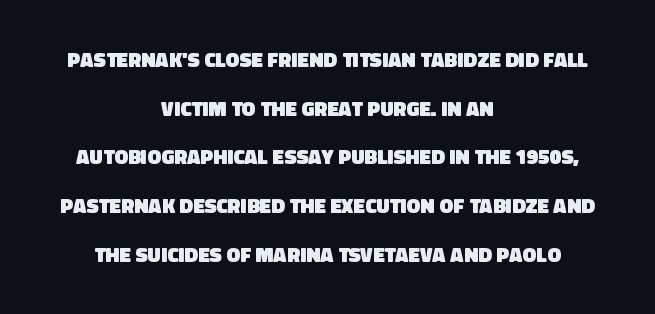
The image shows 21 px bold type; set centered, loose line spacing (2.32x), normal letter spacing, not underlined.
